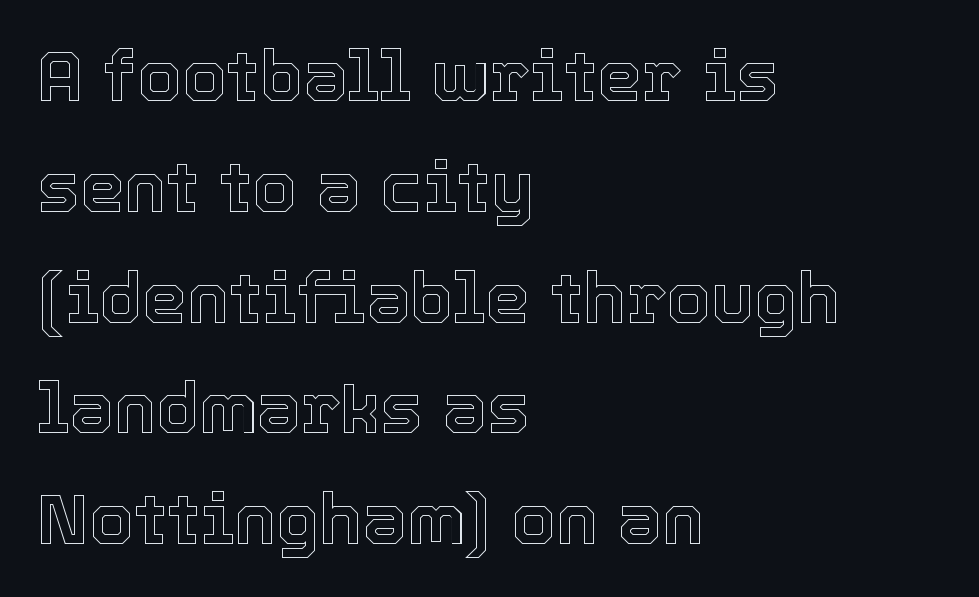
The rendering anchors every line to the left-hand side. Nobody drew a line under any word here. This block has exactly the height ordinary leading produces. Proportional: the letters do not fall into vertical columns. Nothing unusual about the tracking: characters are spaced as the font intends.
